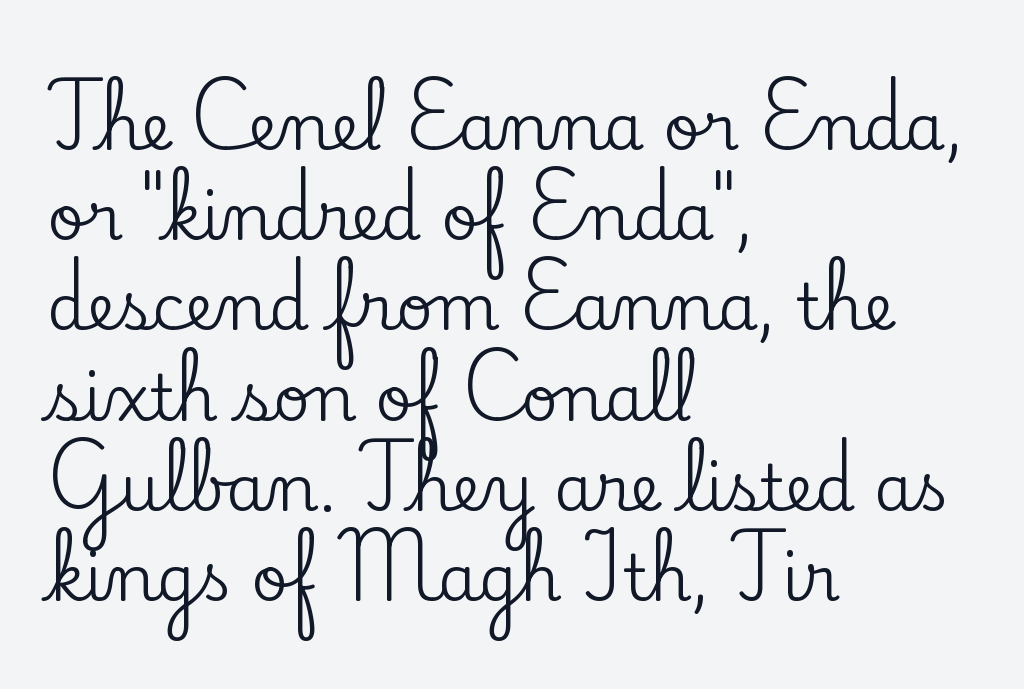
The image shows 64 px serif type, upright; set left-aligned, normal line spacing (1.41x), normal letter spacing, not underlined; low stroke contrast and a small x-height.
